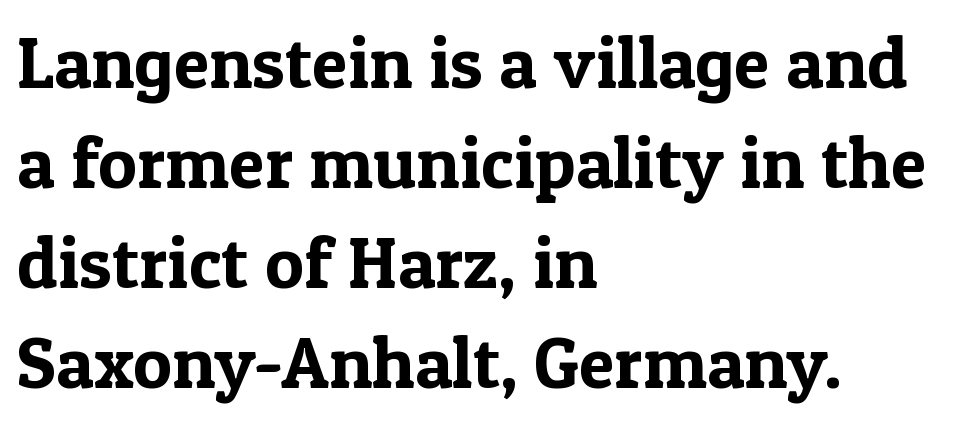
The image shows 73 px serif type, upright; set left-aligned, normal line spacing (1.37x), normal letter spacing, not underlined; a medium x-height.
